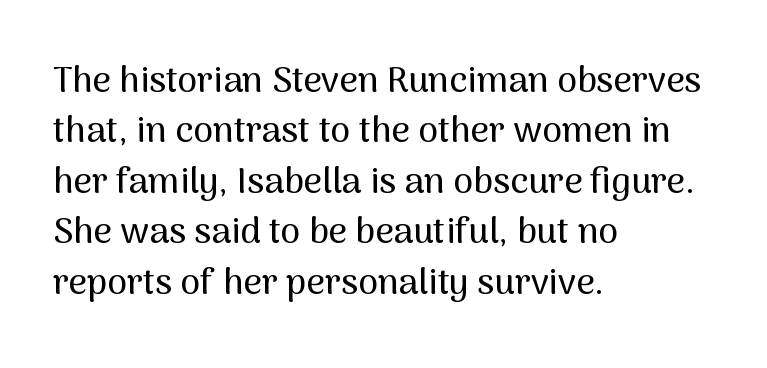
In terms of letterform style, serifs are entirely absent. Glance below the letters and you will spot only blank space. Quick note: not italic, upright. The face used here is rendered with its standard letterfit.
